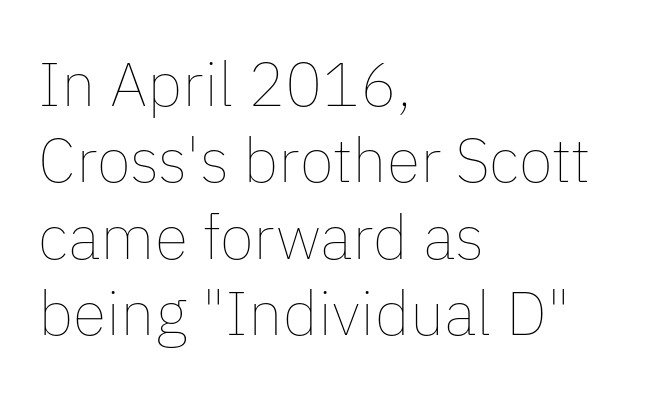
{"italic": "no", "bold": "no", "weight": "thin", "width": "normal", "stroke_contrast": "low", "x_height": "medium", "monospaced": "no", "underline": "no", "align": "left", "line_spacing_ratio": 1.23, "letter_spacing": "normal", "letter_spacing_em": 0.0, "glyph_px": 62}
